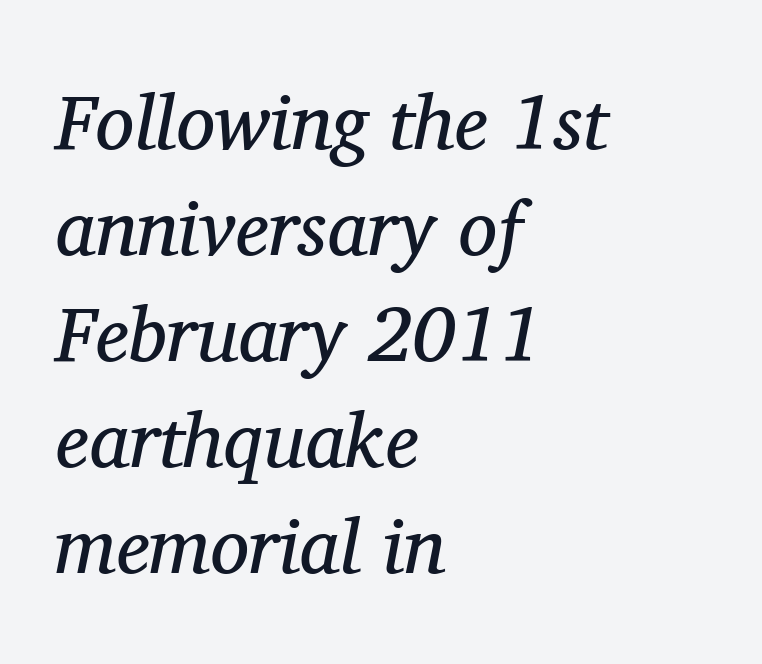
Leading: standard. A typesetter would label this face a serif. The tracking reads as untouched default to a designer's eye. Tall strokes in this sample are angled rather than plumb. The area under the type is left untouched. The letters advance in unequal steps, a hallmark of proportional type.
